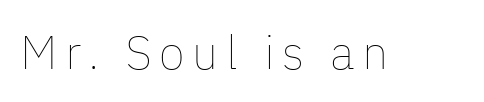
The image shows 47 px thin type, upright; set not underlined; low stroke contrast and a medium x-height.
